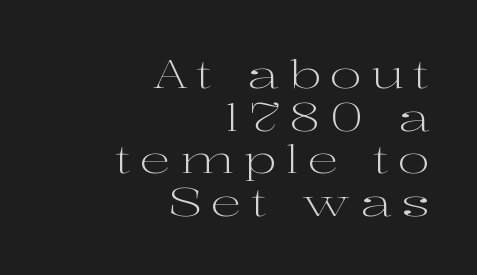
{"serif": "yes", "italic": "no", "bold": "no", "weight": "light", "width": "wide", "stroke_contrast": "high", "x_height": "medium", "monospaced": "no", "underline": "no", "align": "right", "line_spacing": "tight", "line_spacing_ratio": 1.09, "letter_spacing": "wide", "letter_spacing_em": 0.23, "glyph_px": 39}
